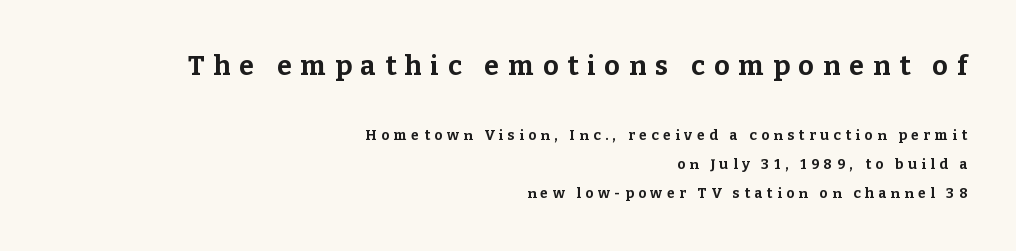
{"italic": "no", "bold": "yes", "underline": "no", "align": "right", "line_spacing": "loose", "line_spacing_ratio": 2.06, "letter_spacing": "wide", "letter_spacing_em": 0.33, "larger_block": "first", "size_ratio": 1.93, "glyph_px": 27}
